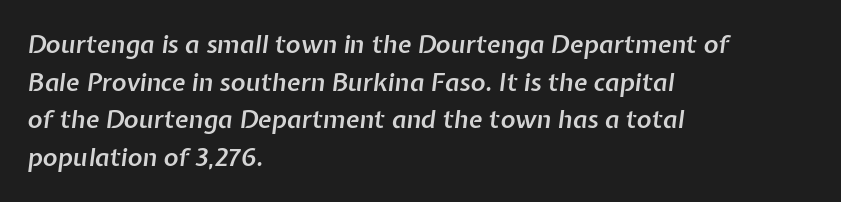
Q: Is the text bold? A: Semi-bold.
Q: Is the text italic (slanted)? A: Yes, it leans right by about 7 degrees.
Q: Is the text underlined? A: No.
Q: How is the paragraph aligned? A: Left-aligned.
Q: Is the spacing between letters normal or unusually wide? A: Normal.
Q: Is the spacing between lines tight, normal or loose? A: Normal.
